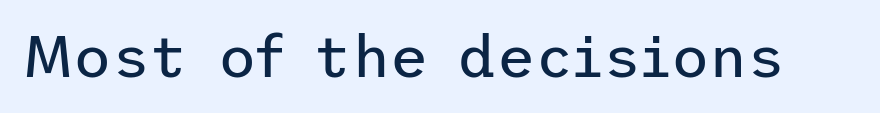
Q: Is the text bold? A: No.
Q: Is the text italic (slanted)? A: No, it is upright.
Q: Is the typeface a serif or a sans-serif typeface? A: Sans-serif.
Q: Is the text underlined? A: No.
Q: Is the spacing between letters normal or unusually wide? A: Normal.
Q: Width (condensed, normal, or wide)? A: Normal.
Q: Stroke contrast? A: Low.
Q: x-height? A: Medium.
